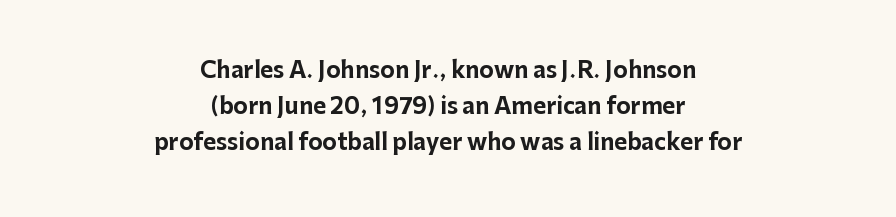
The whitespace from short lines is split evenly between both sides. The space beneath each line is pristine and unruled. Interline gaps are of average width in this sample. The font's upright variant was chosen for this text. Each word holds together tightly as a unit, with standard inter-letter gaps.
